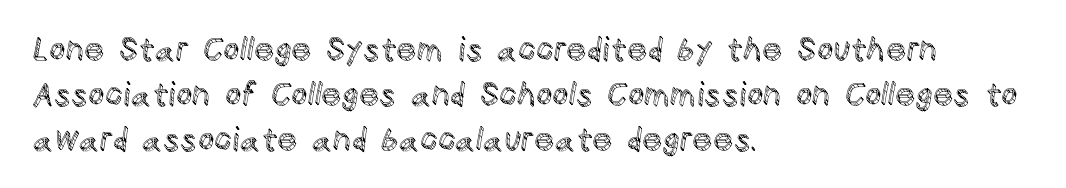
The image shows 32 px text type; set left-aligned, normal line spacing (1.41x), normal letter spacing, not underlined; a large x-height.
